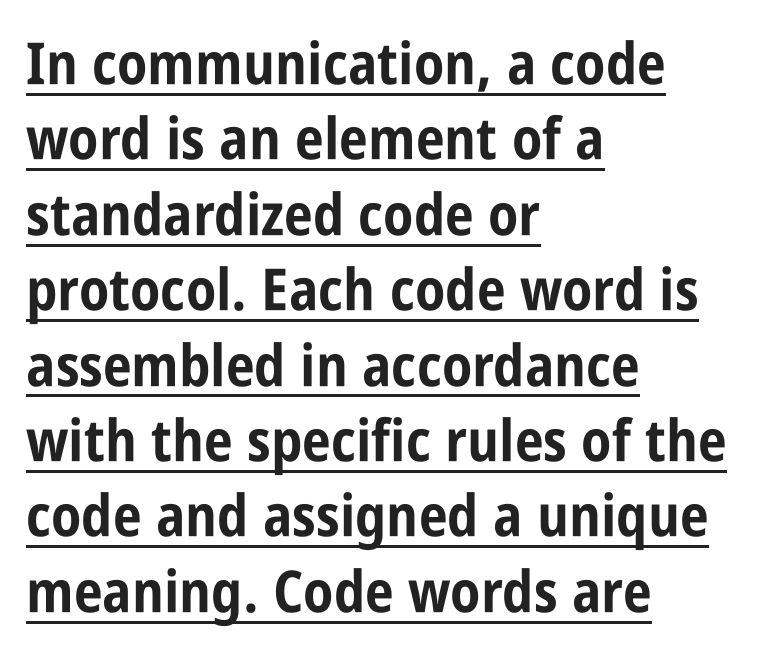
The passage shown is typed in a proportional face where columns would drift. How heavy is the stroke? Heavy — this is a bold. Underline: present. The leading is moderate, giving the passage an even texture. Type style note: lacks serifs. Here the glyphs are tracked normally, forming tight word shapes.
